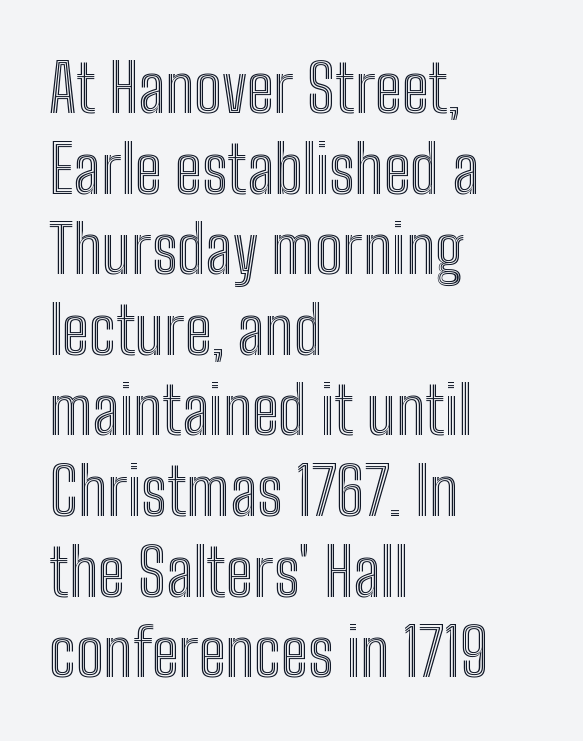
{"italic": "no", "width": "condensed", "x_height": "medium", "monospaced": "no", "underline": "no", "align": "left", "line_spacing_ratio": 1.24, "letter_spacing": "normal", "letter_spacing_em": 0.0, "glyph_px": 65}
